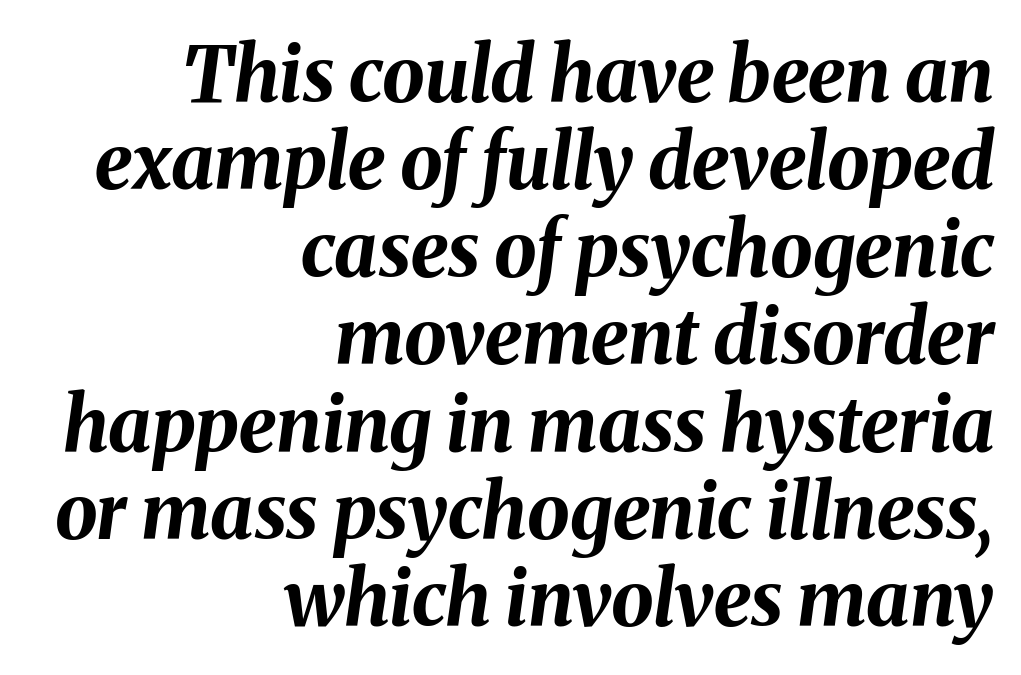
You can tell it's italic because the verticals aren't actually vertical. Summary of vertical rhythm: compact, with narrow interline spacing. The specimen omits any rule beneath the text block's lines. Look at the tracking — it's just the regular setting, nothing added. Right-aligned paragraph, ragged on the left. Compared with an ordinary text face, these strokes are far heavier — a full bold.
